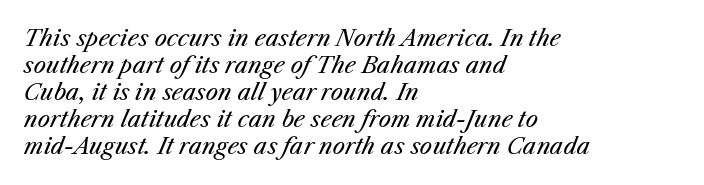
Q: Is the text bold? A: No.
Q: Is the text italic (slanted)? A: Yes, it leans right by about 25 degrees.
Q: Is the text underlined? A: No.
Q: How is the paragraph aligned? A: Left-aligned.
Q: Is the spacing between letters normal or unusually wide? A: Normal.
